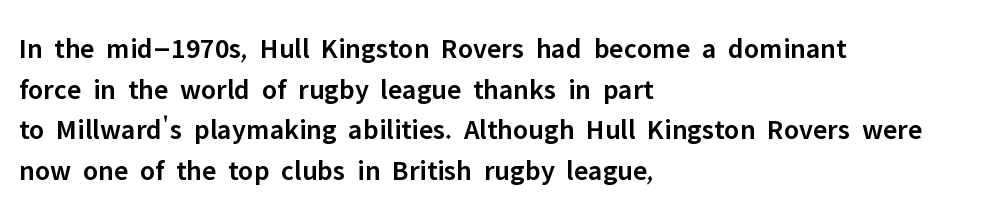
Q: Is the text bold? A: Semi-bold.
Q: Is the text italic (slanted)? A: No, it is upright.
Q: Is the typeface a serif or a sans-serif typeface? A: Sans-serif.
Q: Is the text underlined? A: No.
Q: How is the paragraph aligned? A: Left-aligned.
Q: Is the spacing between letters normal or unusually wide? A: Normal.
Q: Is the spacing between lines tight, normal or loose? A: Normal.
Q: Width (condensed, normal, or wide)? A: Normal.
Q: Stroke contrast? A: Low.
Q: x-height? A: Medium.
Q: Monospaced? A: No.
